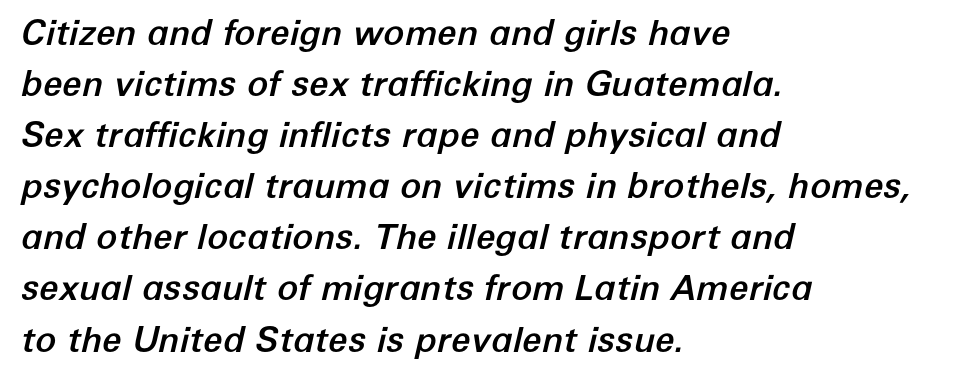
Q: Is the text italic (slanted)? A: Yes, it leans right by about 12 degrees.
Q: Is the text underlined? A: No.
Q: How is the paragraph aligned? A: Left-aligned.
Q: Is the spacing between letters normal or unusually wide? A: Normal.
Q: Is the spacing between lines tight, normal or loose? A: Normal.
Q: Width (condensed, normal, or wide)? A: Normal.
Q: Stroke contrast? A: Low.
Q: x-height? A: Medium.
Q: Monospaced? A: No.
